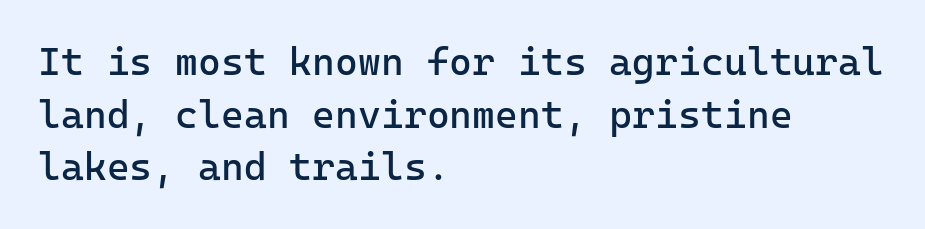
Is the type heavy? It reads as light-to-regular instead. Students, note that the glyphs here touch the page at normal intervals. Alignment: flush left. The passage shown is typeset with a sans-serif family.
